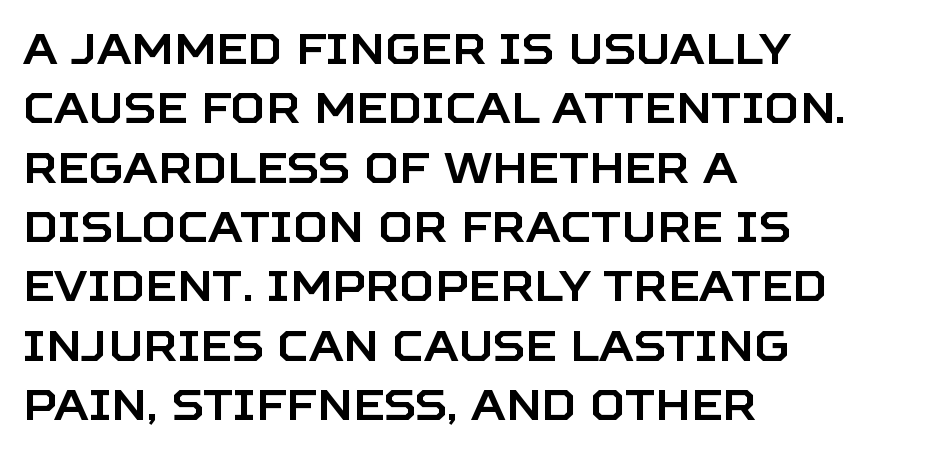
{"serif": "no", "italic": "no", "width": "normal", "stroke_contrast": "low", "x_height": "large", "monospaced": "no", "underline": "no", "align": "left", "line_spacing": "normal", "line_spacing_ratio": 1.38, "letter_spacing": "normal", "letter_spacing_em": 0.0, "glyph_px": 43}
